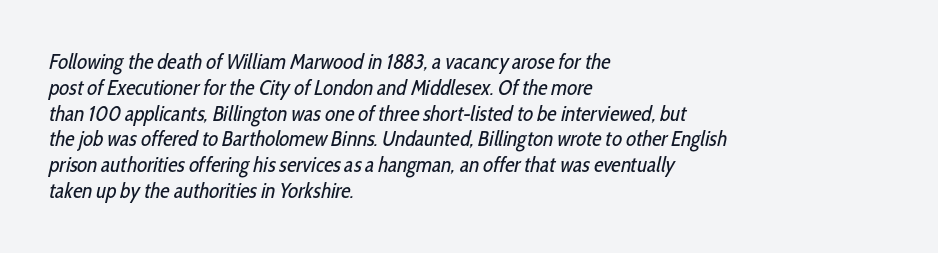
The foot of each line stays bare and open. The characters are drawn with everyday or finer stroke widths. Letter spacing: default. Line beginnings align vertically; line endings do not.
